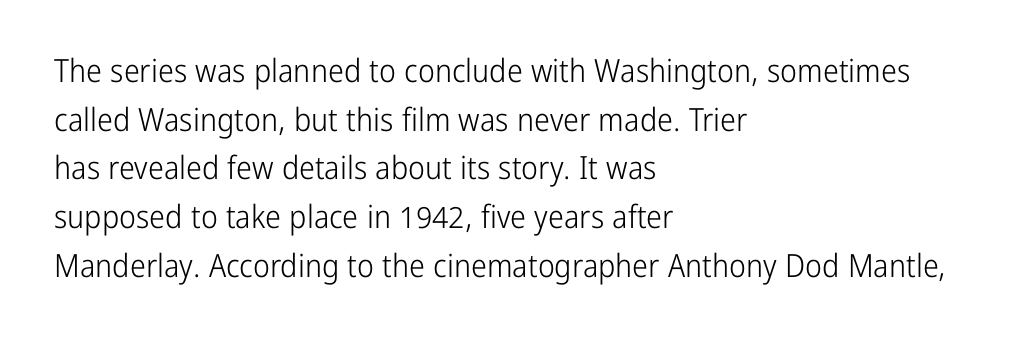
The image shows 32 px light, condensed sans-serif type, upright; set left-aligned, normal line spacing (1.52x), normal letter spacing, not underlined; low stroke contrast and a medium x-height.
